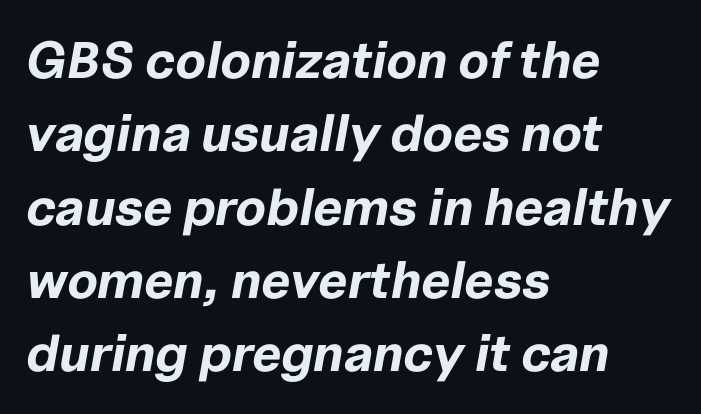
Q: Is the text bold? A: Yes.
Q: Is the text italic (slanted)? A: Yes, it leans right by about 10 degrees.
Q: Is the text underlined? A: No.
Q: How is the paragraph aligned? A: Left-aligned.
Q: Is the spacing between letters normal or unusually wide? A: Normal.
Q: Is the spacing between lines tight, normal or loose? A: Normal.
Q: Width (condensed, normal, or wide)? A: Normal.
Q: Stroke contrast? A: Low.
Q: x-height? A: Medium.
Q: Monospaced? A: No.
